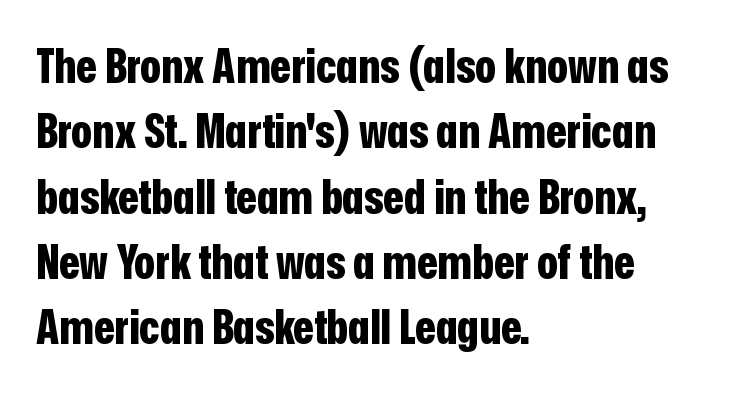
{"serif": "no", "italic": "no", "bold": "yes", "weight": "bold", "width": "condensed", "stroke_contrast": "low", "x_height": "medium", "monospaced": "no", "underline": "no", "align": "left", "line_spacing": "normal", "line_spacing_ratio": 1.36, "letter_spacing": "normal", "letter_spacing_em": 0.0, "glyph_px": 48}
